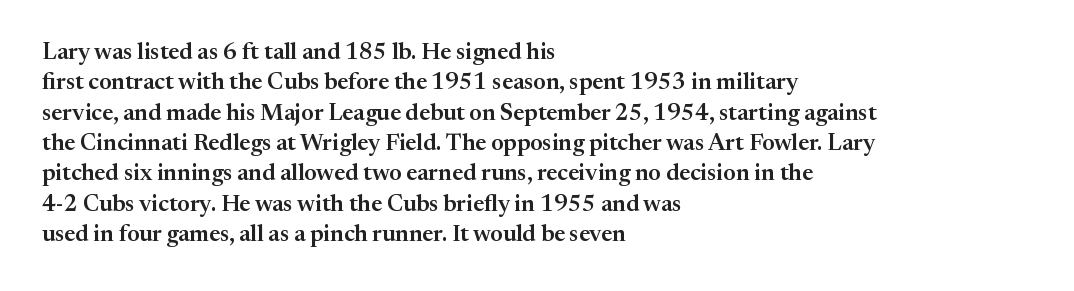
{"italic": "no", "underline": "no", "align": "left", "line_spacing": "normal", "line_spacing_ratio": 1.32, "letter_spacing": "normal", "letter_spacing_em": 0.0, "glyph_px": 23}
